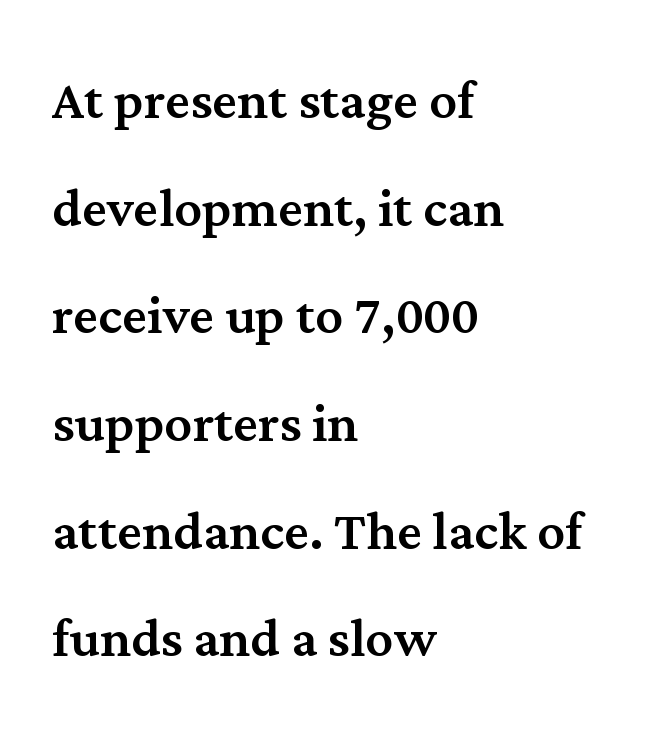
Varying glyph widths throughout — classic text-font behaviour. Plain, unruled lines of type. The compositor pushed each line to the left boundary. Style check: upright.
